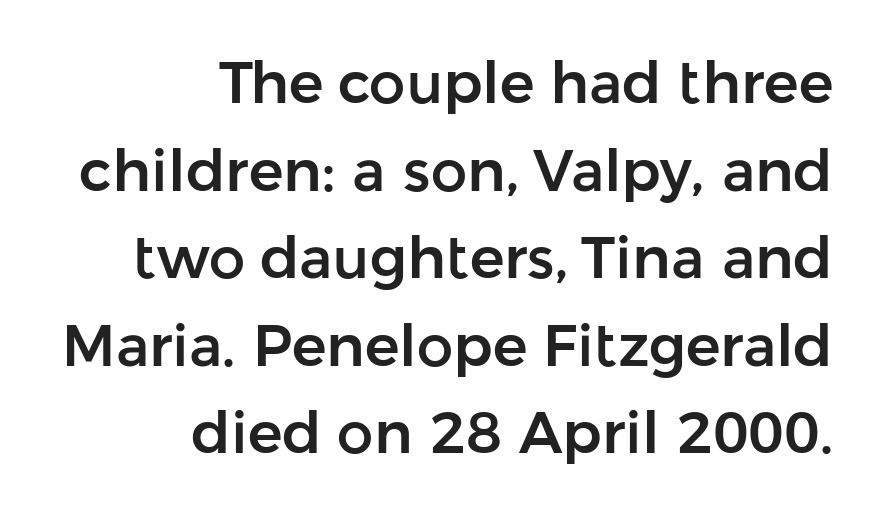
The glyphs are unaccompanied by any horizontal stroke below them. Look at the tracking — it's just the regular setting, nothing added. Notice how the stems are strictly vertical — no italics here. Where is the straight margin? On the right. Here the designer chose a conventional face with non-uniform glyph widths. This sample uses a sans-serif face.
